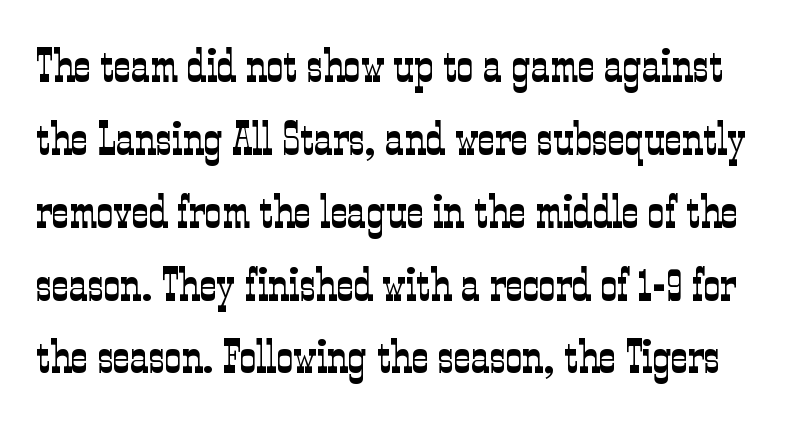
The image shows 47 px light, condensed serif type, upright; set normal line spacing (1.55x), normal letter spacing, not underlined; low stroke contrast and a medium x-height.
